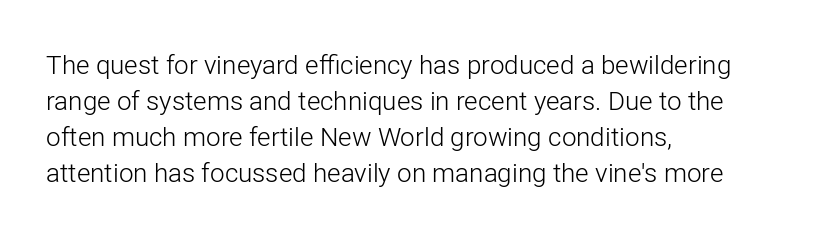
The image shows 26 px text type, upright; set left-aligned, normal line spacing (1.39x), normal letter spacing, not underlined.
